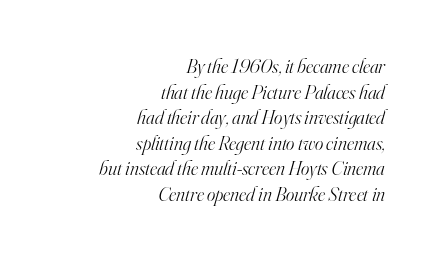
Q: Is the text bold? A: No.
Q: Is the text italic (slanted)? A: Yes, it leans right by about 16 degrees.
Q: Is the text underlined? A: No.
Q: How is the paragraph aligned? A: Right-aligned.
Q: Is the spacing between letters normal or unusually wide? A: Normal.
Q: Is the spacing between lines tight, normal or loose? A: Normal.
